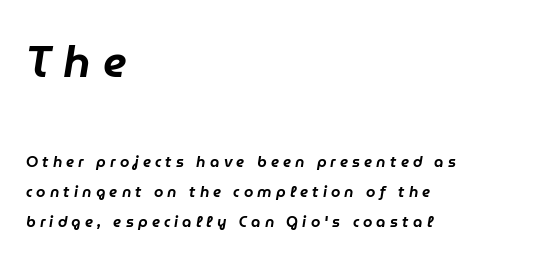
{"italic": "yes", "lean": "right", "slant_degrees": 9, "width": "normal", "stroke_contrast": "low", "x_height": "medium", "monospaced": "no", "underline": "no", "align": "left", "line_spacing": "loose", "line_spacing_ratio": 2.0, "letter_spacing": "wide", "letter_spacing_em": 0.28, "larger_block": "first", "size_ratio": 2.93, "glyph_px": 44}
